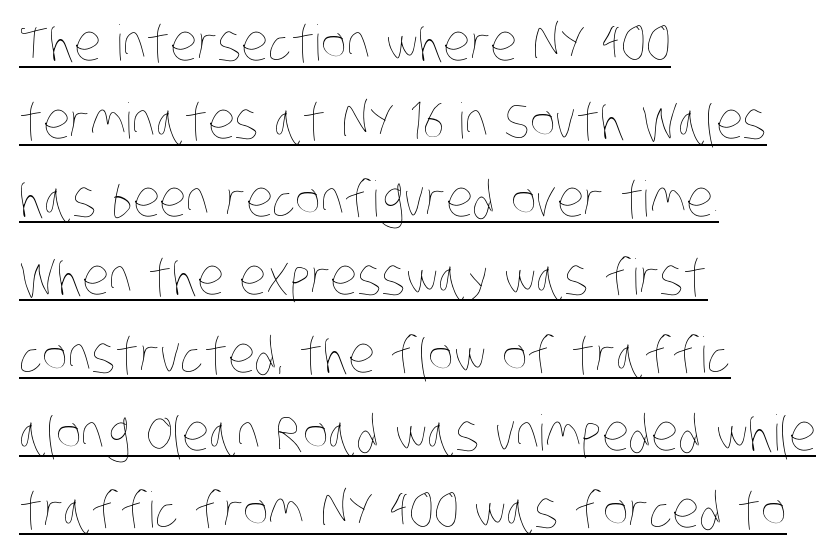
Q: Is the text bold? A: No.
Q: Is the text underlined? A: Yes.
Q: How is the paragraph aligned? A: Left-aligned.
Q: Is the spacing between letters normal or unusually wide? A: Normal.
Q: Is the spacing between lines tight, normal or loose? A: Normal.
Q: Width (condensed, normal, or wide)? A: Condensed.
Q: Stroke contrast? A: Low.
Q: x-height? A: Large.
Q: Monospaced? A: No.
